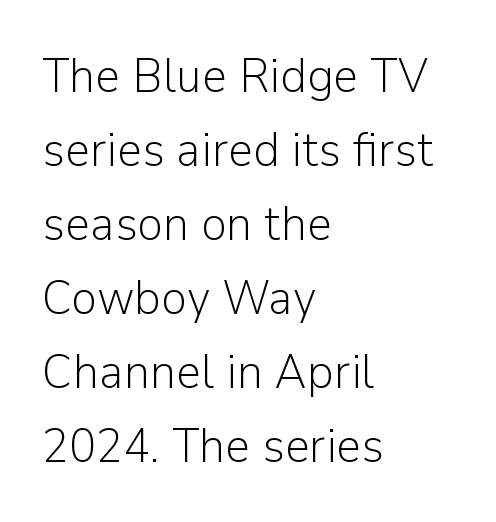
Q: Is the text bold? A: No.
Q: Is the text italic (slanted)? A: No, it is upright.
Q: Is the typeface a serif or a sans-serif typeface? A: Sans-serif.
Q: Is the text underlined? A: No.
Q: How is the paragraph aligned? A: Left-aligned.
Q: Is the spacing between letters normal or unusually wide? A: Normal.
Q: Is the spacing between lines tight, normal or loose? A: Normal.
Q: Width (condensed, normal, or wide)? A: Normal.
Q: Stroke contrast? A: Low.
Q: x-height? A: Medium.
Q: Monospaced? A: No.
